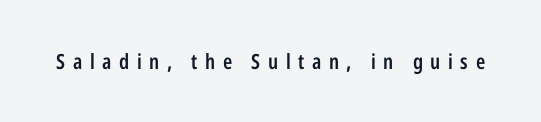
{"italic": "no", "bold": "semi", "underline": "no", "letter_spacing": "wide", "letter_spacing_em": 0.36, "glyph_px": 21}
